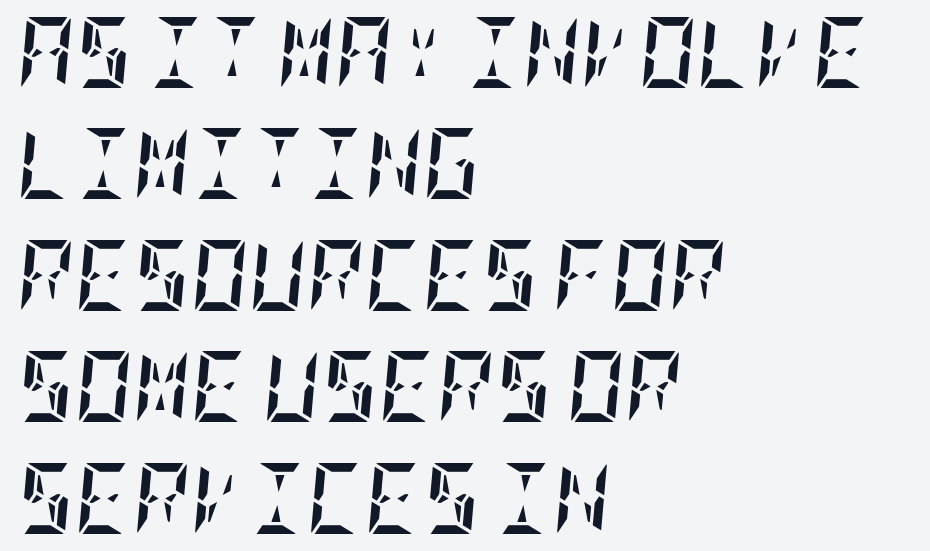
It's the slanting kind of type. One-word summary of the alignment: left. The face used here is rendered with its standard letterfit. Look at the stroke-to-counter ratio: heavy, a bold. The block of text has a typical density, with ordinary space between rows. The space directly below the letters is spotless.
